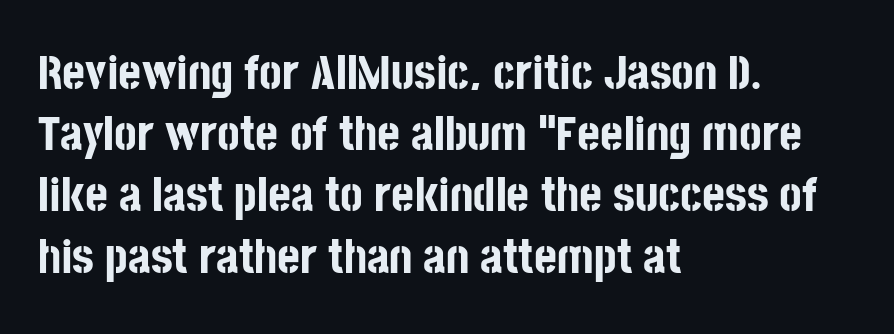
{"serif": "no", "italic": "no", "bold": "yes", "weight": "bold", "width": "condensed", "stroke_contrast": "low", "x_height": "large", "monospaced": "no", "underline": "no", "align": "left", "line_spacing": "normal", "line_spacing_ratio": 1.25, "letter_spacing": "normal", "letter_spacing_em": 0.0, "glyph_px": 49}
